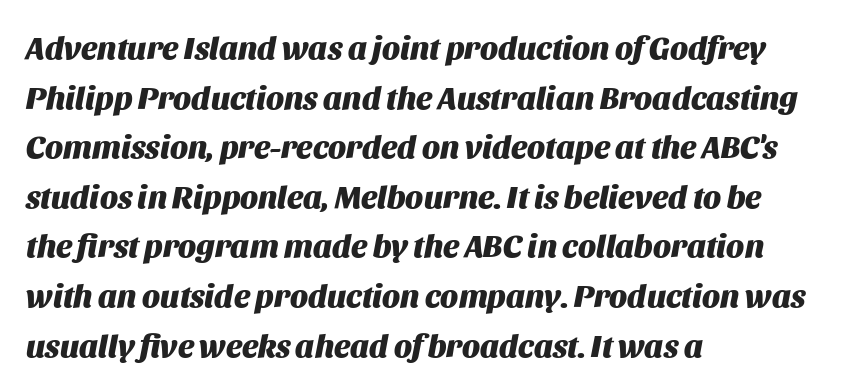
Q: Is the text bold? A: Yes.
Q: Is the text italic (slanted)? A: Yes, it leans right by about 11 degrees.
Q: Is the text underlined? A: No.
Q: How is the paragraph aligned? A: Left-aligned.
Q: Is the spacing between letters normal or unusually wide? A: Normal.
Q: Is the spacing between lines tight, normal or loose? A: Normal.
Q: Width (condensed, normal, or wide)? A: Normal.
Q: Stroke contrast? A: Medium.
Q: x-height? A: Large.
Q: Monospaced? A: No.
